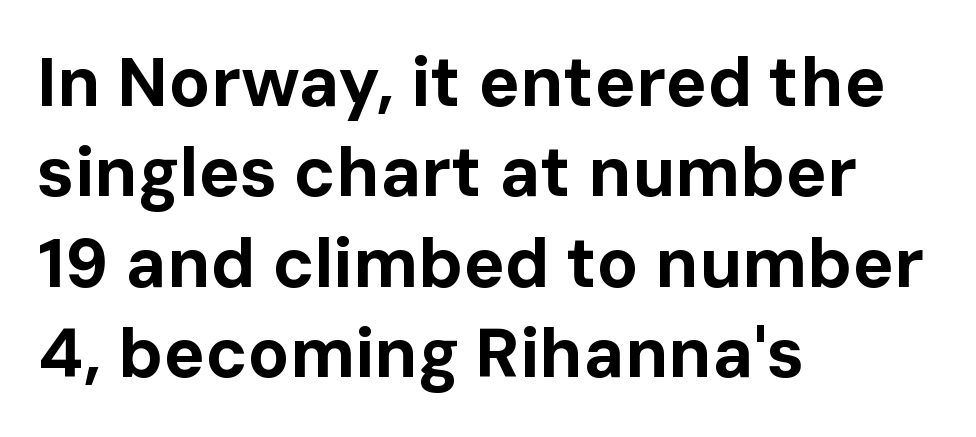
The rendering anchors every line to the left-hand side. The typeface chosen for these lines omits serifs. What stands out about the letter spacing? Nothing — it is the standard amount. Every character sits straight up, as roman type does. Each new line begins a customary step beneath the previous one.
